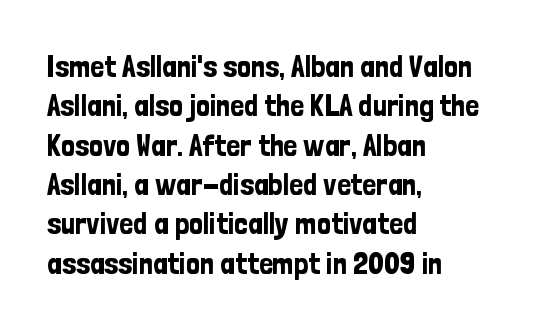
{"serif": "no", "italic": "no", "width": "condensed", "stroke_contrast": "low", "x_height": "medium", "monospaced": "no", "underline": "no", "align": "left", "line_spacing": "normal", "line_spacing_ratio": 1.27, "letter_spacing": "normal", "letter_spacing_em": 0.0, "glyph_px": 31}
